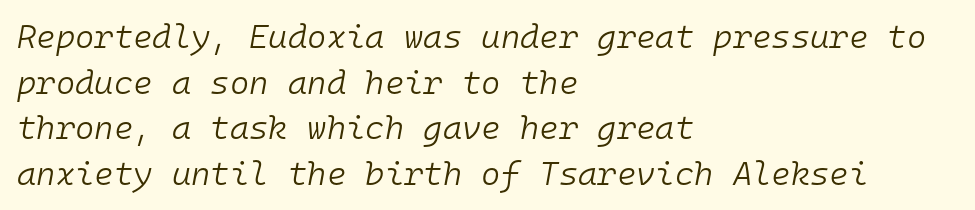
Q: Is the text bold? A: No.
Q: Is the text italic (slanted)? A: Yes, it leans right by about 10 degrees.
Q: Is the text underlined? A: No.
Q: How is the paragraph aligned? A: Left-aligned.
Q: Is the spacing between letters normal or unusually wide? A: Normal.
Q: Is the spacing between lines tight, normal or loose? A: Normal.
Q: Width (condensed, normal, or wide)? A: Normal.
Q: Stroke contrast? A: Low.
Q: x-height? A: Medium.
Q: Monospaced? A: Yes.
